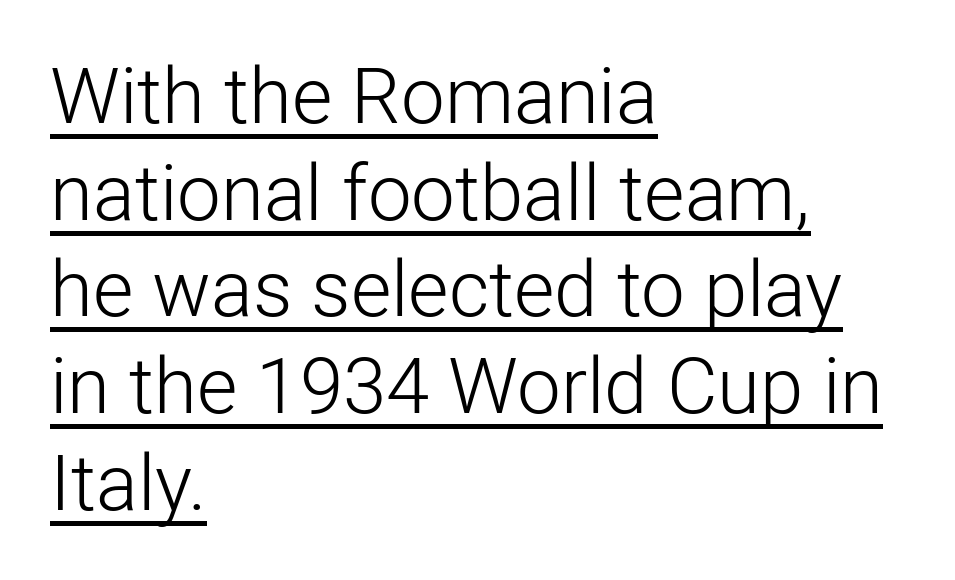
{"serif": "no", "italic": "no", "bold": "no", "weight": "light", "width": "normal", "stroke_contrast": "low", "x_height": "medium", "monospaced": "no", "underline": "yes", "align": "left", "line_spacing_ratio": 1.24, "letter_spacing": "normal", "letter_spacing_em": 0.0, "glyph_px": 78}
